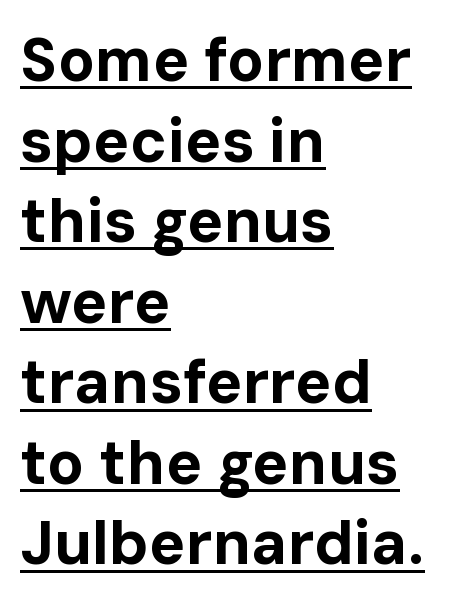
Does a line run under the words? Yes, clearly. A typesetter would call this proportional, since set widths differ per character. How are the letters spaced? Ordinarily, with no added tracking. Pretty heavy lettering here — definitely bold. Each letter's strokes conclude bluntly, with no projecting serifs. Vertical strokes here are truly vertical.
